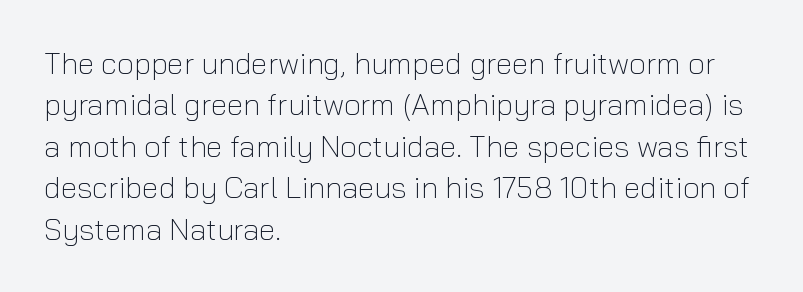
Q: Is the text bold? A: No.
Q: Is the text italic (slanted)? A: No, it is upright.
Q: Is the typeface a serif or a sans-serif typeface? A: Sans-serif.
Q: Is the text underlined? A: No.
Q: How is the paragraph aligned? A: Left-aligned.
Q: Is the spacing between letters normal or unusually wide? A: Normal.
Q: Is the spacing between lines tight, normal or loose? A: Normal.
Q: Width (condensed, normal, or wide)? A: Normal.
Q: Stroke contrast? A: Low.
Q: x-height? A: Medium.
Q: Monospaced? A: No.
